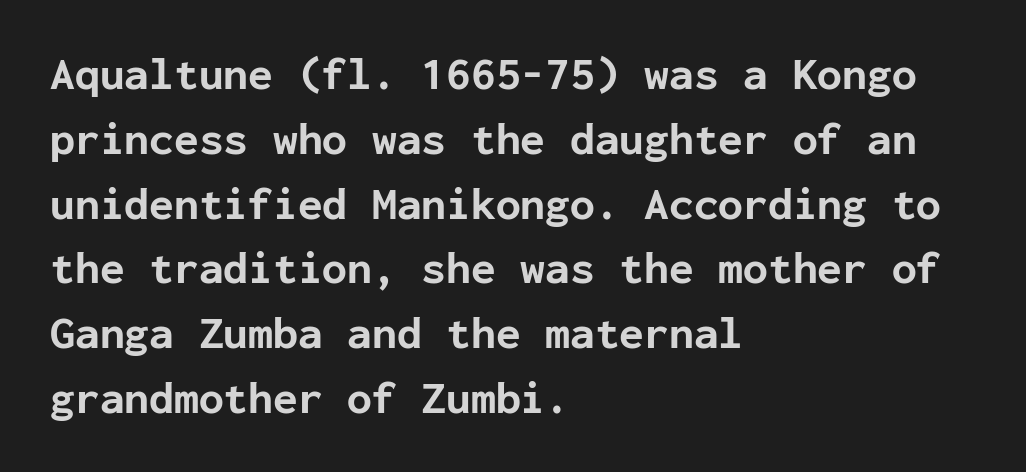
Default kerning and tracking; the words read as compact shapes. Monospaced: the letters line up in strict vertical columns. Notice how the passage keeps a crisp vertical edge on the left only. Typographically, this falls in the sans-serif category.
